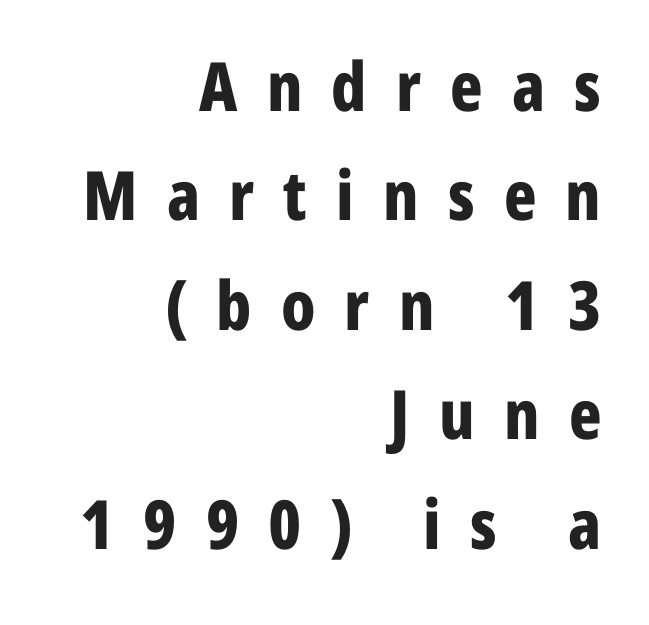
Q: Is the text bold? A: Yes.
Q: Is the text italic (slanted)? A: No, it is upright.
Q: Is the typeface a serif or a sans-serif typeface? A: Sans-serif.
Q: Is the text underlined? A: No.
Q: How is the paragraph aligned? A: Right-aligned.
Q: Is the spacing between letters normal or unusually wide? A: Unusually wide.
Q: Is the spacing between lines tight, normal or loose? A: Normal.
Q: Width (condensed, normal, or wide)? A: Condensed.
Q: Stroke contrast? A: Low.
Q: x-height? A: Medium.
Q: Monospaced? A: No.
